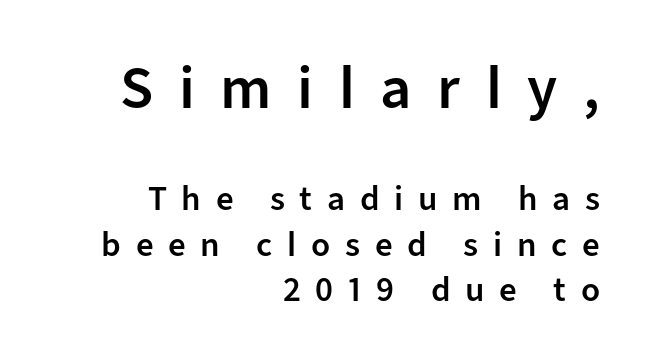
Does the copy run flush right? Yes — the right margin is perfectly even. Whoever set this chose a conventional vertical rhythm. The designer went with a sans here, leaving each stem footless. Note the varied advance widths — an 'i' is clearly narrower than an 'm'. The type is letterspaced generously, with wide tracking. A roman cut, with each character standing at attention.
